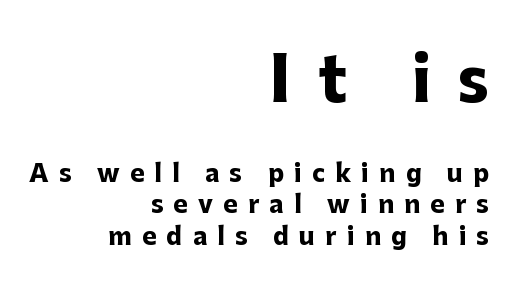
The passage shown is typed in a proportional face where columns would drift. You could only call the tracking loose — the letters float apart. Classification — sans serif. Type size steps down from the first block to the second. As a designer I'd log this as weight 700, bold. The lines in this sample share a right terminus and differ only in where they begin.
